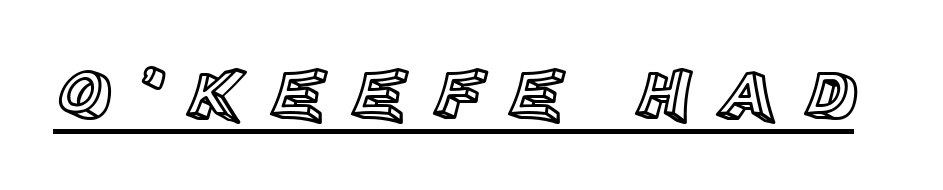
{"width": "normal", "x_height": "large", "monospaced": "no", "underline": "yes", "letter_spacing": "wide", "letter_spacing_em": 0.35, "glyph_px": 73}
